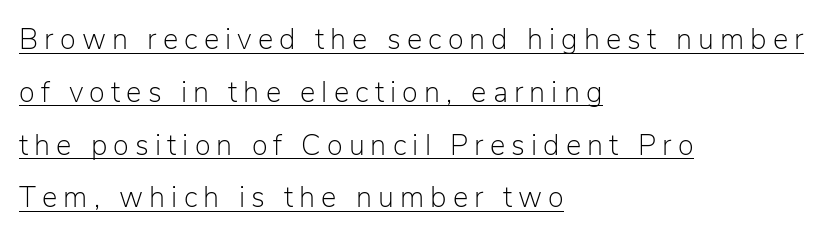
The passage shown is typed in a proportional face where columns would drift. The glyphs in this specimen are sans serif. Letters have the restrained weight of plain body copy at most. Casual observation: everything's shoved over to the left. No italicization has been applied; the sample stays upright.
